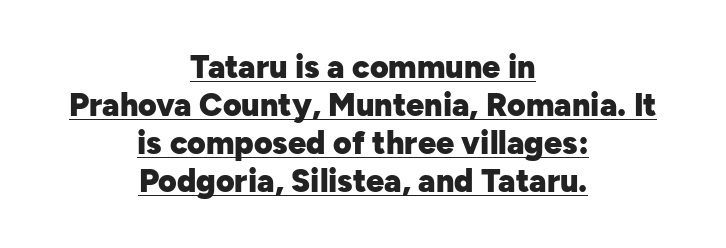
The typesetting leans heavy: a genuine bold. Character widths vary here, with narrow letters taking less room than wide ones. Does the lettering tilt? It doesn't — this is upright. The line texture is even and compact thanks to regular tracking. The rag falls on both sides of this text block equally. I'd call this a sans setting — the letters go barefoot.
